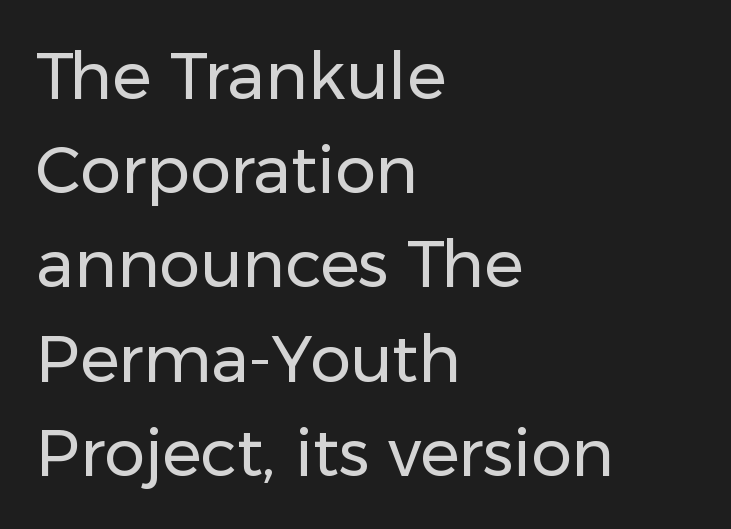
{"serif": "no", "italic": "no", "bold": "no", "weight": "regular", "width": "normal", "stroke_contrast": "low", "x_height": "medium", "monospaced": "no", "underline": "no", "align": "left", "line_spacing": "normal", "line_spacing_ratio": 1.45, "letter_spacing": "normal", "letter_spacing_em": 0.0, "glyph_px": 65}
